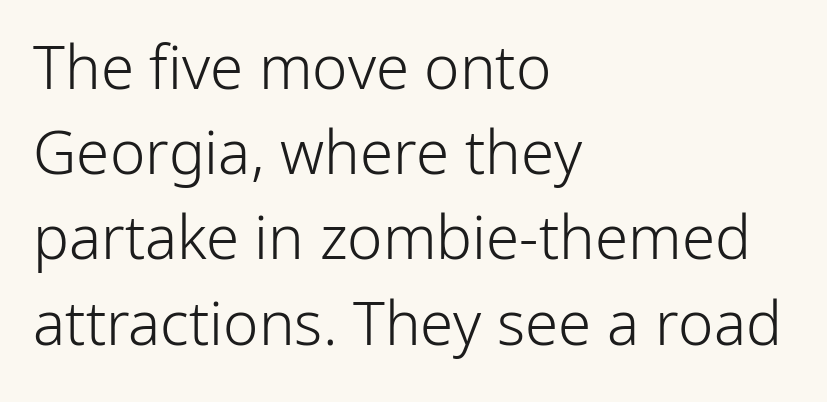
The image shows 60 px light sans-serif type, upright; set left-aligned, normal line spacing (1.42x), normal letter spacing, not underlined; low stroke contrast and a medium x-height.
